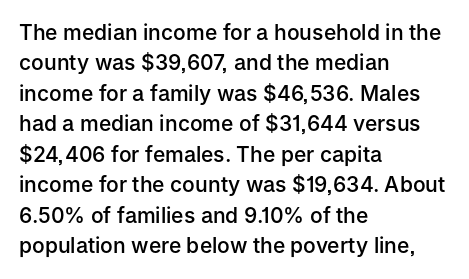
{"italic": "no", "bold": "semi", "underline": "no", "align": "left", "line_spacing": "normal", "line_spacing_ratio": 1.45, "letter_spacing": "normal", "letter_spacing_em": 0.0, "glyph_px": 21}
